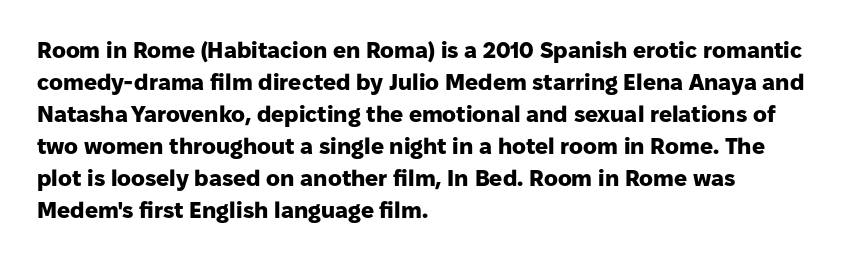
The image shows 23 px bold type, upright; set left-aligned, normal line spacing (1.39x), normal letter spacing, not underlined.
